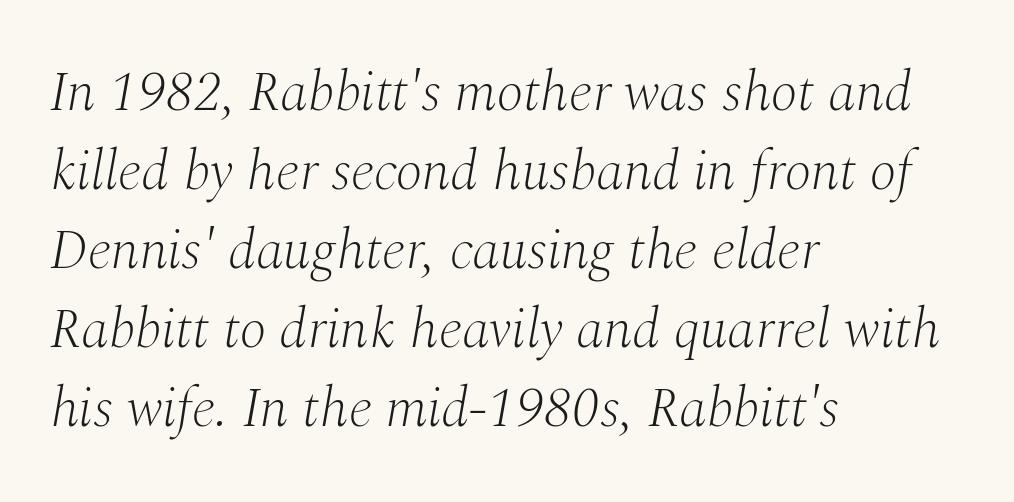
Ink coverage per letter is moderate at most. The axis of the letterforms is tilted away from vertical. A typesetter would call this zero additional tracking. Casual observation: everything's shoved over to the left. No word sits above an underline.
